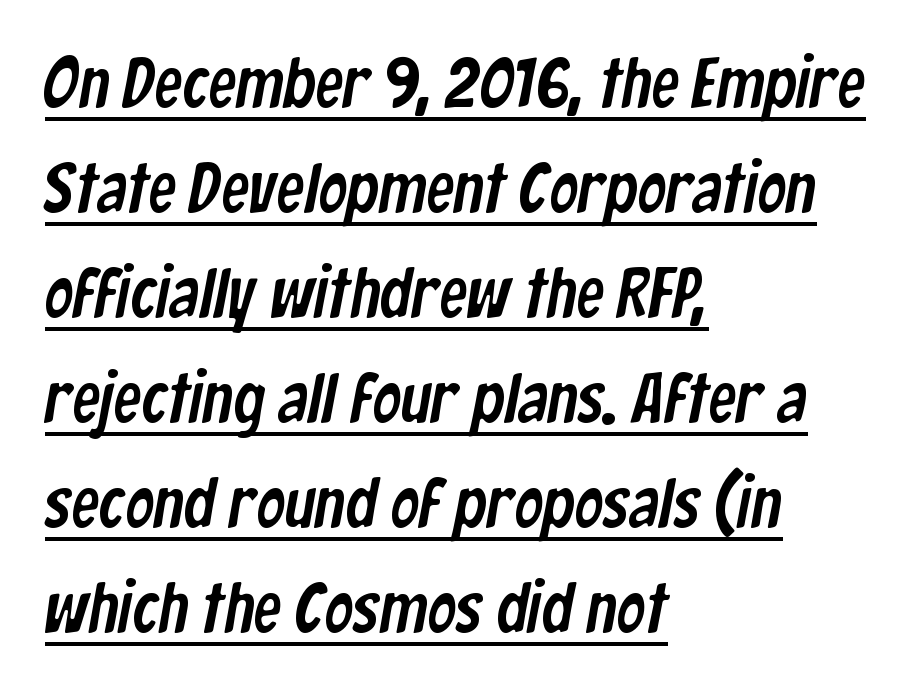
Q: Is the typeface a serif or a sans-serif typeface? A: Sans-serif.
Q: Is the text underlined? A: Yes.
Q: How is the paragraph aligned? A: Left-aligned.
Q: Is the spacing between letters normal or unusually wide? A: Normal.
Q: Is the spacing between lines tight, normal or loose? A: Normal.
Q: Width (condensed, normal, or wide)? A: Condensed.
Q: Stroke contrast? A: Low.
Q: x-height? A: Medium.
Q: Monospaced? A: No.
